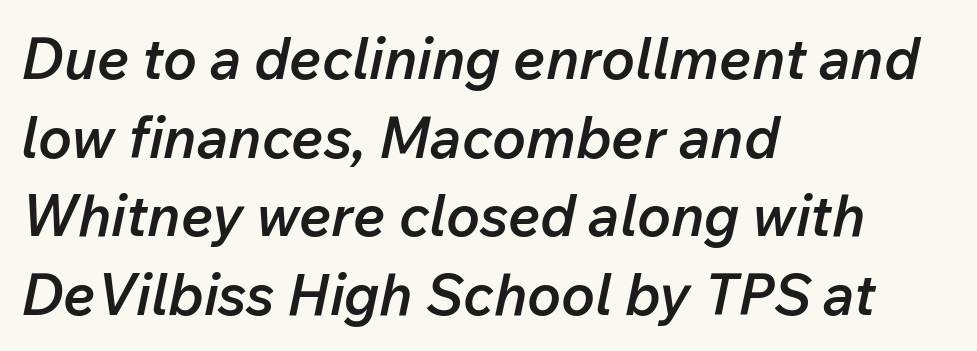
Caption: multi-line text, flush left, ragged right. Vertically, the passage feels balanced, rows spaced as you'd expect. A fair bit of extra ink — the face is semibold, not bold. The lettering tilts uniformly, giving the passage an italic look.
